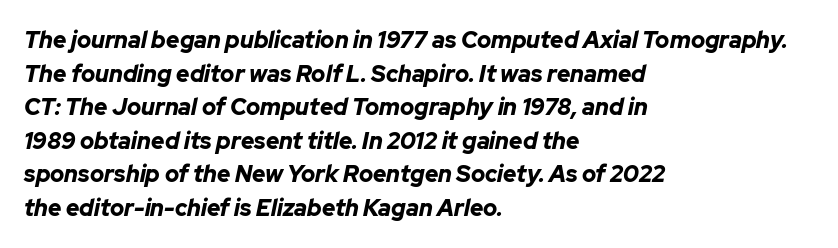
Is the letter spacing exaggerated? No — it looks like the ordinary default. Strong, thick strokes mark this as bold type. Each row of text sits above clean, open space. If you drew a line through each stem, it would be angled. Leading: standard.
